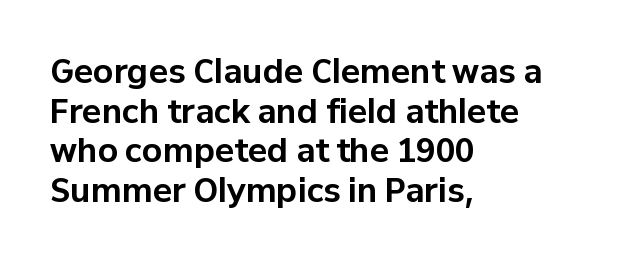
{"serif": "no", "italic": "no", "bold": "yes", "weight": "bold", "width": "normal", "stroke_contrast": "low", "x_height": "medium", "monospaced": "no", "underline": "no", "align": "left", "line_spacing_ratio": 1.24, "letter_spacing": "normal", "letter_spacing_em": 0.0, "glyph_px": 32}
